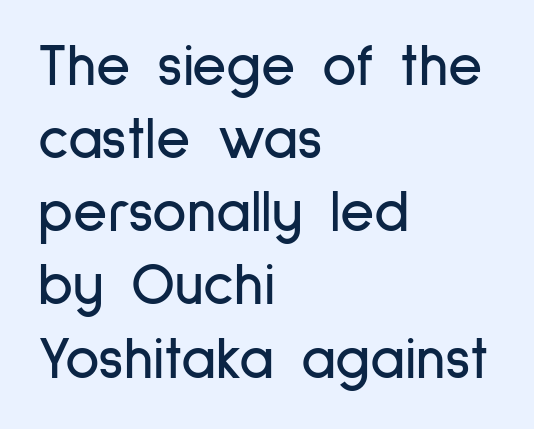
{"serif": "no", "italic": "no", "width": "condensed", "stroke_contrast": "low", "x_height": "medium", "monospaced": "no", "underline": "no", "align": "left", "line_spacing_ratio": 1.24, "letter_spacing": "normal", "letter_spacing_em": 0.0, "glyph_px": 59}
